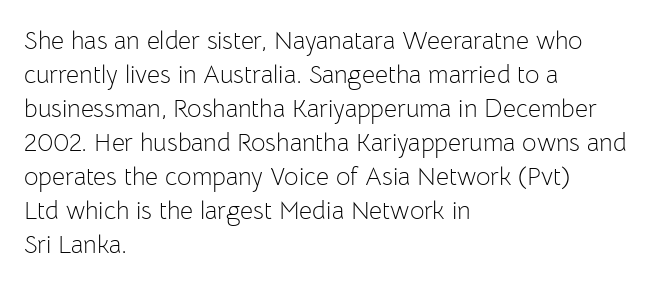
Q: Is the text bold? A: No.
Q: Is the text italic (slanted)? A: No, it is upright.
Q: Is the text underlined? A: No.
Q: How is the paragraph aligned? A: Left-aligned.
Q: Is the spacing between letters normal or unusually wide? A: Normal.
Q: Is the spacing between lines tight, normal or loose? A: Normal.
